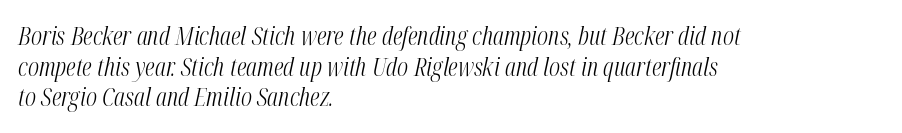
The image shows 25 px text type, italic (leaning right); set left-aligned, line spacing 1.23x, normal letter spacing, not underlined.
